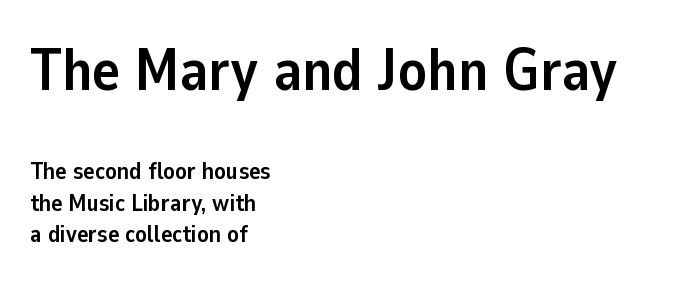
{"serif": "no", "italic": "no", "bold": "yes", "weight": "semibold", "width": "normal", "stroke_contrast": "low", "x_height": "medium", "monospaced": "no", "underline": "no", "align": "left", "line_spacing": "normal", "line_spacing_ratio": 1.31, "letter_spacing": "normal", "letter_spacing_em": 0.0, "larger_block": "first", "size_ratio": 2.46, "glyph_px": 59}
